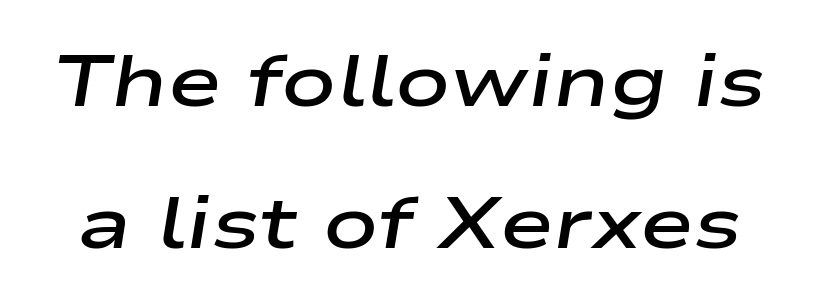
The rendering uses natural spacing where letterforms have individual widths. A typesetter would call this leading open, well beyond the default. This is the in-between weight designers call semibold or demi. The area under the type is left untouched. The type is set solid horizontally, with unmodified tracking. Yep, that's italic — everything's leaning.
